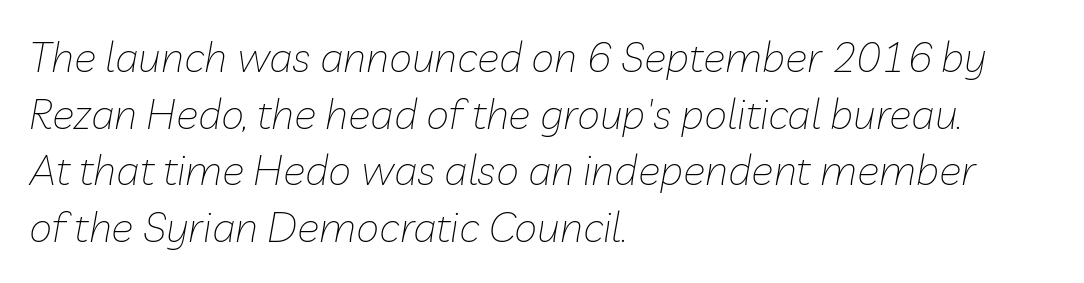
{"italic": "yes", "lean": "right", "slant_degrees": 10, "bold": "no", "weight": "thin", "width": "normal", "stroke_contrast": "low", "x_height": "medium", "monospaced": "no", "underline": "no", "align": "left", "line_spacing": "normal", "line_spacing_ratio": 1.35, "letter_spacing": "normal", "letter_spacing_em": 0.0, "glyph_px": 42}
